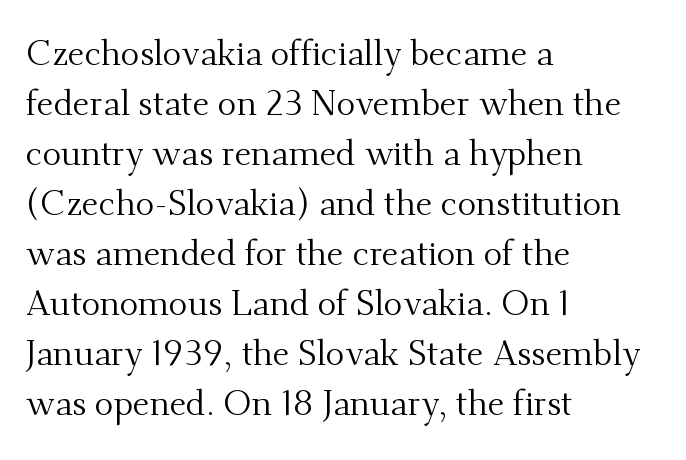
Underline: absent. The type family on display is of the serif kind. Inter-character spacing is left at the font's built-in metrics. Is this a fixed-width face? No — the glyphs have proportional, varying widths.
